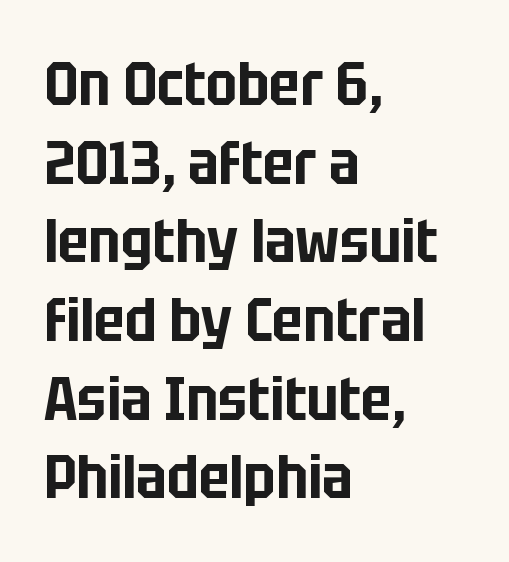
Spacing verdict: proportional, widths tailored to each character. Observe the ordinary spacing: letters are neighbours, not strangers. Each row of text sits above clean, open space. Italic: no, the glyphs are upright roman. Horizontal bands of white between lines are of average thickness. Notice how the passage keeps a crisp vertical edge on the left only.
